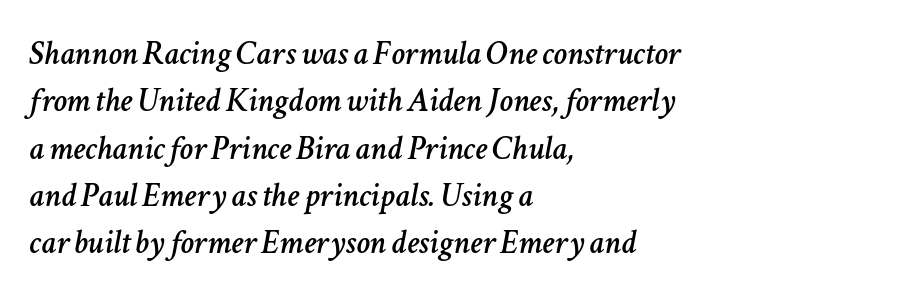
Tracking value appears to be zero — textbook default spacing. The lines sit at an ordinary, default distance from one another. The typography opts for an oblique posture over an upright one. The gap between lines stays unmarked. The rendering anchors every line to the left-hand side.
